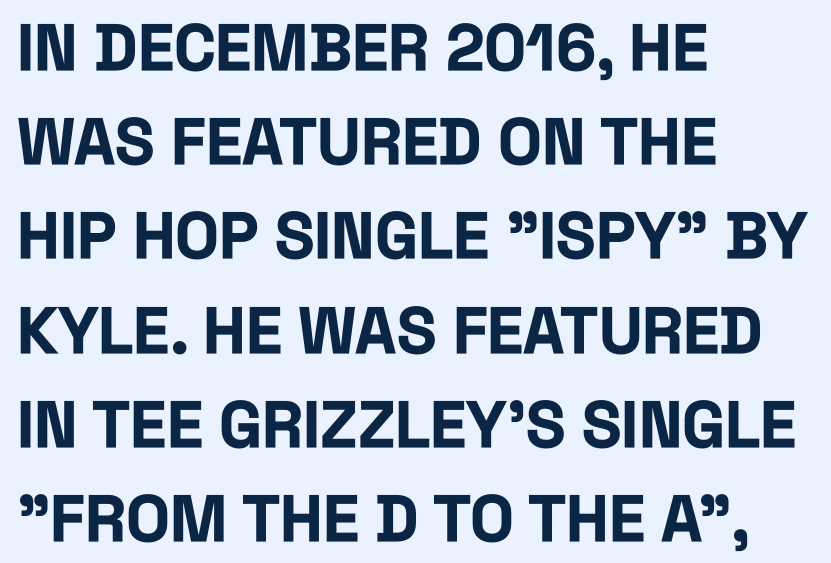
The image shows 65 px bold, condensed sans-serif type, upright; set left-aligned, normal line spacing (1.45x), normal letter spacing, not underlined; low stroke contrast and a large x-height.
